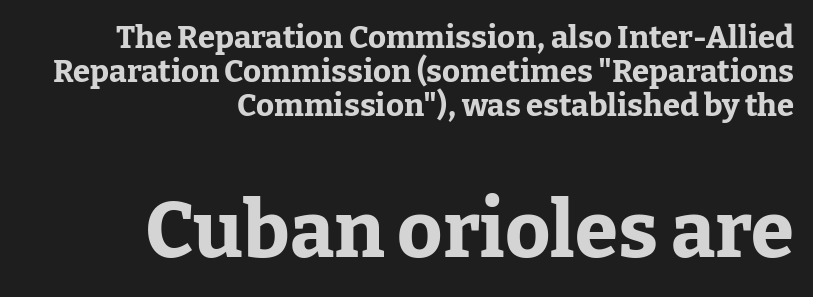
Characters remain perfectly vertical along every line. The text was rendered using a seriffed face with decorative stroke endings. Typesetter's note — lower block bumped up in size, upper block left smaller. Each new line begins almost immediately beneath the previous one. The gap between lines stays unmarked.
